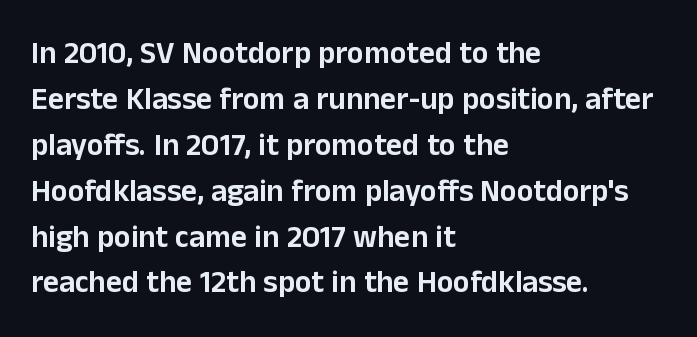
{"serif": "no", "italic": "no", "width": "normal", "stroke_contrast": "low", "x_height": "medium", "monospaced": "no", "underline": "no", "align": "left", "line_spacing": "normal", "line_spacing_ratio": 1.48, "letter_spacing": "normal", "letter_spacing_em": 0.0, "glyph_px": 31}
